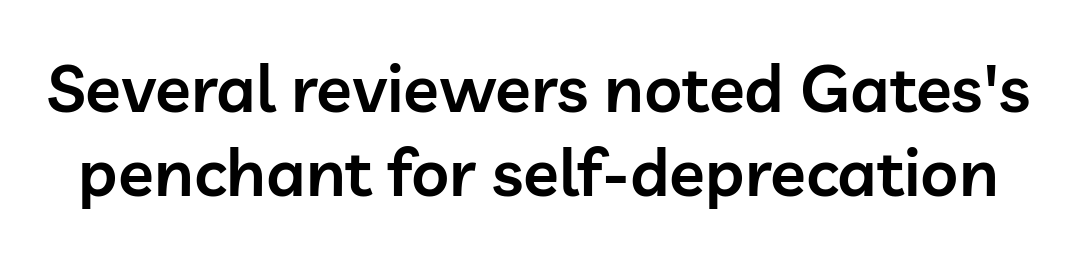
Q: Is the text bold? A: Semi-bold.
Q: Is the text italic (slanted)? A: No, it is upright.
Q: Is the typeface a serif or a sans-serif typeface? A: Sans-serif.
Q: Is the text underlined? A: No.
Q: Is the spacing between letters normal or unusually wide? A: Normal.
Q: Is the spacing between lines tight, normal or loose? A: Normal.
Q: Width (condensed, normal, or wide)? A: Normal.
Q: Stroke contrast? A: Low.
Q: x-height? A: Medium.
Q: Monospaced? A: No.
